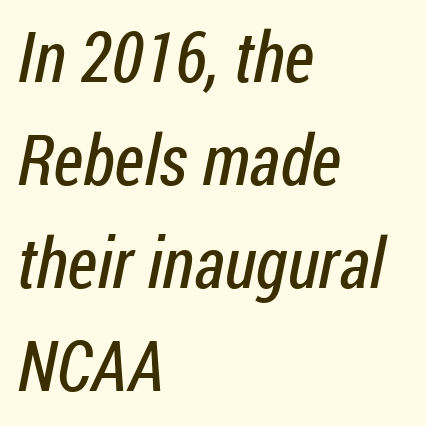
Q: Is the text bold? A: No.
Q: Is the typeface a serif or a sans-serif typeface? A: Sans-serif.
Q: Is the text underlined? A: No.
Q: How is the paragraph aligned? A: Left-aligned.
Q: Is the spacing between letters normal or unusually wide? A: Normal.
Q: Is the spacing between lines tight, normal or loose? A: Normal.
Q: Width (condensed, normal, or wide)? A: Condensed.
Q: Stroke contrast? A: Low.
Q: x-height? A: Medium.
Q: Monospaced? A: No.
